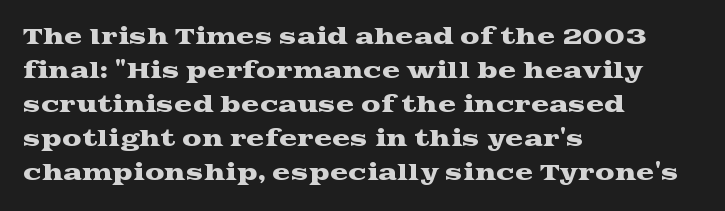
Q: Is the text italic (slanted)? A: No, it is upright.
Q: Is the text underlined? A: No.
Q: How is the paragraph aligned? A: Left-aligned.
Q: Is the spacing between letters normal or unusually wide? A: Normal.
Q: Is the spacing between lines tight, normal or loose? A: Normal.
